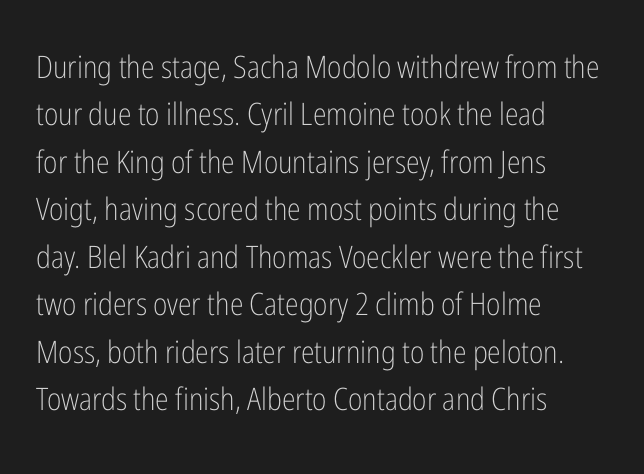
{"serif": "no", "italic": "no", "bold": "no", "weight": "light", "width": "condensed", "stroke_contrast": "low", "x_height": "medium", "monospaced": "no", "underline": "no", "align": "left", "line_spacing": "normal", "line_spacing_ratio": 1.53, "letter_spacing": "normal", "letter_spacing_em": 0.0, "glyph_px": 31}
